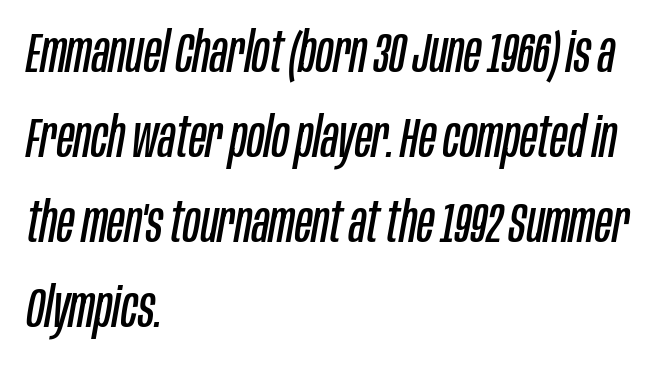
The image shows 56 px regular-weight, condensed type, italic (leaning right); set left-aligned, normal line spacing (1.52x), normal letter spacing, not underlined; low stroke contrast and a large x-height.
